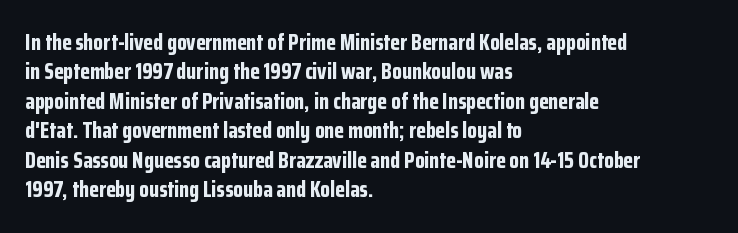
Q: Is the text bold? A: Yes.
Q: Is the text italic (slanted)? A: No, it is upright.
Q: Is the text underlined? A: No.
Q: How is the paragraph aligned? A: Left-aligned.
Q: Is the spacing between letters normal or unusually wide? A: Normal.
Q: Is the spacing between lines tight, normal or loose? A: Normal.
